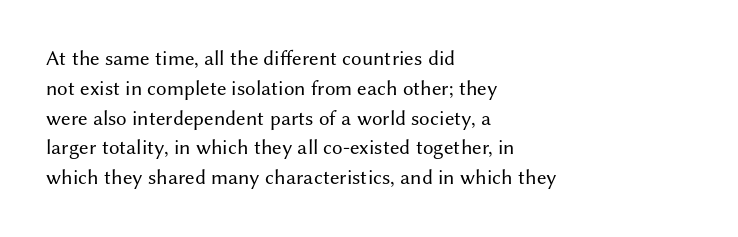
Q: Is the text bold? A: No.
Q: Is the text italic (slanted)? A: No, it is upright.
Q: Is the text underlined? A: No.
Q: How is the paragraph aligned? A: Left-aligned.
Q: Is the spacing between letters normal or unusually wide? A: Normal.
Q: Is the spacing between lines tight, normal or loose? A: Normal.
